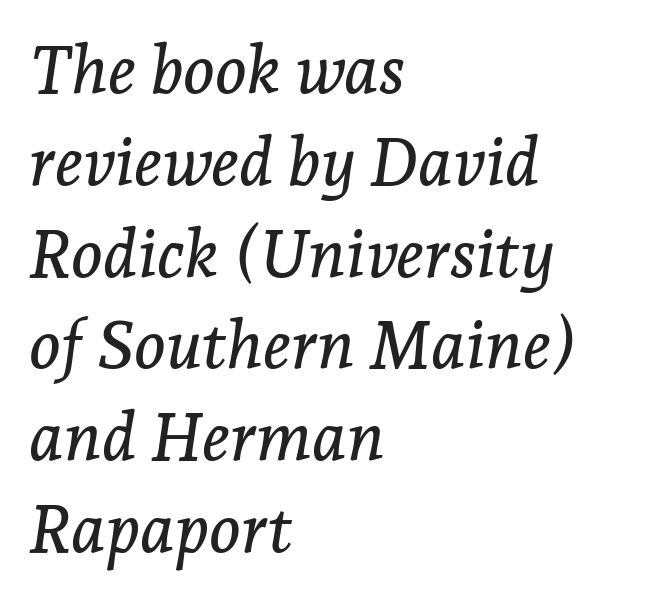
{"serif": "yes", "italic": "yes", "lean": "right", "slant_degrees": 7, "width": "normal", "stroke_contrast": "low", "x_height": "medium", "monospaced": "no", "underline": "no", "align": "left", "line_spacing": "normal", "line_spacing_ratio": 1.37, "letter_spacing": "normal", "letter_spacing_em": 0.0, "glyph_px": 67}
